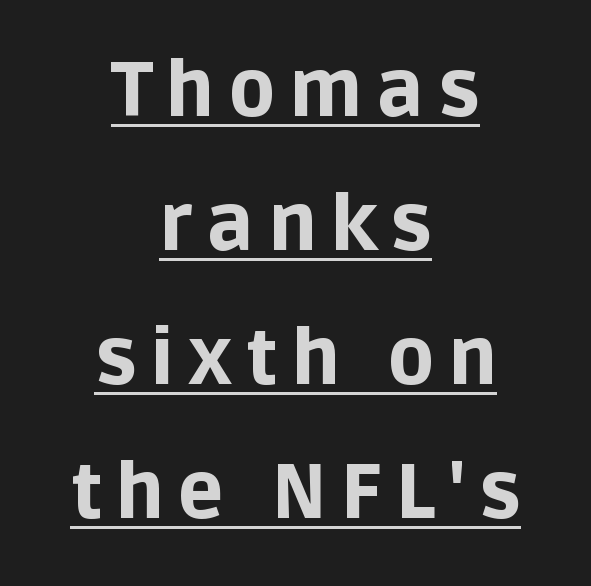
A centered setting, common on invitations and titles, is used for this passage. Notice how thick the strokes are: this is what a full bold looks like. The passage shown is typeset with a sans-serif family. Notice how the stems are strictly vertical — no italics here. Underlining? Definitely there. Character widths vary here, with narrow letters taking less room than wide ones.
